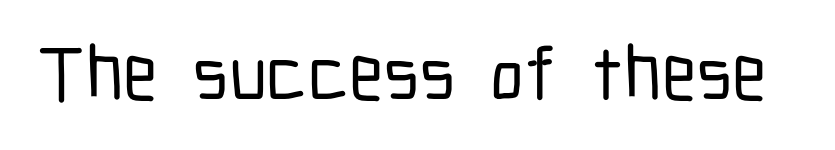
Short note: letters normally spaced. Check under the words: just untouched page. The letters stand upright; this is a roman face. This sample has the flowing, uneven cadence of proportional lettering.
